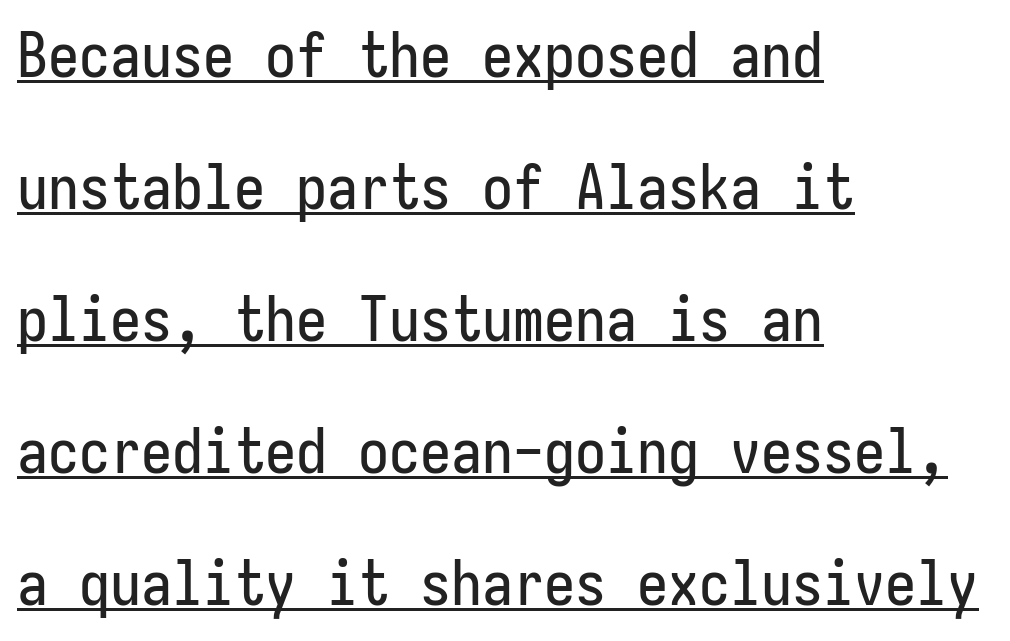
The image shows 62 px condensed sans-serif type, upright; set left-aligned, loose line spacing (2.13x), normal letter spacing, underlined; low stroke contrast and a medium x-height.
